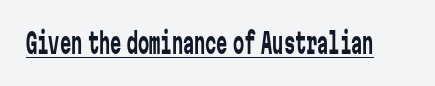
Q: Is the text bold? A: No.
Q: Is the text italic (slanted)? A: No, it is upright.
Q: Is the typeface a serif or a sans-serif typeface? A: Sans-serif.
Q: Is the text underlined? A: Yes.
Q: Is the spacing between letters normal or unusually wide? A: Normal.
Q: Width (condensed, normal, or wide)? A: Condensed.
Q: Stroke contrast? A: Low.
Q: x-height? A: Medium.
Q: Monospaced? A: Yes.
